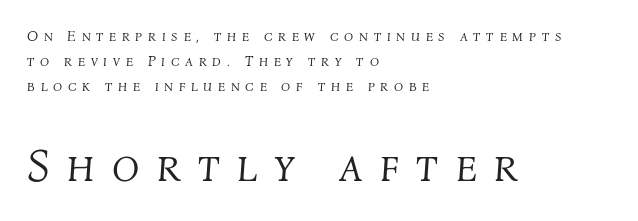
Q: Is the text bold? A: No.
Q: Is the text italic (slanted)? A: Yes, it leans right by about 4 degrees.
Q: Is the text underlined? A: No.
Q: How is the paragraph aligned? A: Left-aligned.
Q: Is the spacing between letters normal or unusually wide? A: Unusually wide.
Q: Is the spacing between lines tight, normal or loose? A: Normal.
Q: Which block of text is set in a larger size, the first (top) or the second (bottom)? A: The second (bottom) one.
Q: Width (condensed, normal, or wide)? A: Normal.
Q: Stroke contrast? A: Medium.
Q: x-height? A: Medium.
Q: Monospaced? A: No.
